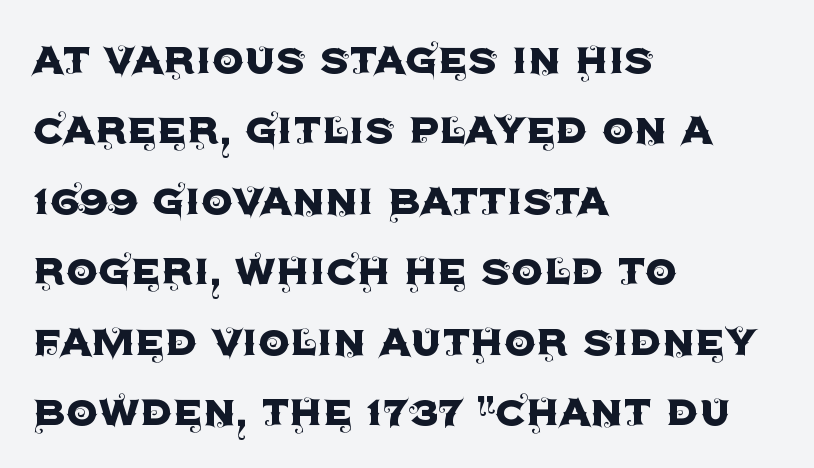
{"serif": "no", "italic": "no", "width": "normal", "x_height": "large", "monospaced": "no", "underline": "no", "align": "left", "line_spacing": "normal", "line_spacing_ratio": 1.38, "letter_spacing": "normal", "letter_spacing_em": 0.0, "glyph_px": 51}
